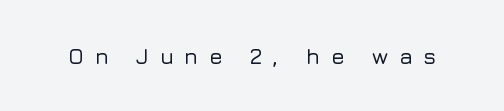
Q: Is the text italic (slanted)? A: No, it is upright.
Q: Is the text underlined? A: No.
Q: Is the spacing between letters normal or unusually wide? A: Unusually wide.
